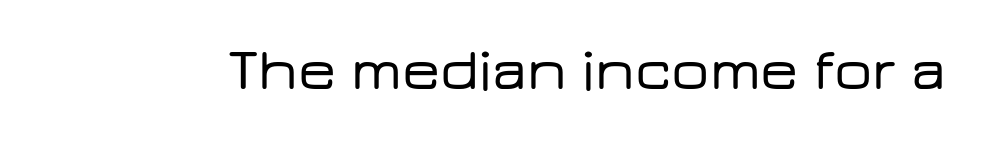
Q: Is the text italic (slanted)? A: No, it is upright.
Q: Is the typeface a serif or a sans-serif typeface? A: Sans-serif.
Q: Is the text underlined? A: No.
Q: Is the spacing between letters normal or unusually wide? A: Normal.
Q: Width (condensed, normal, or wide)? A: Wide.
Q: Stroke contrast? A: Low.
Q: x-height? A: Medium.
Q: Monospaced? A: No.
